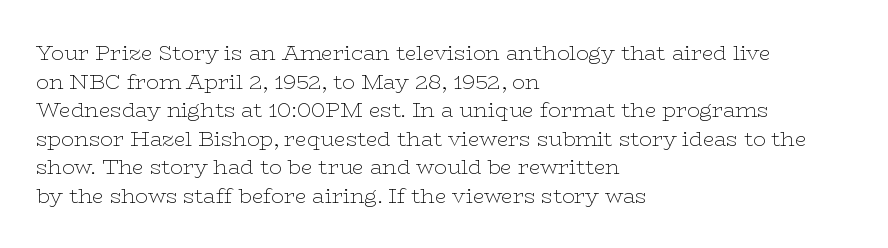
The image shows 21 px text type, upright; set left-aligned, normal line spacing (1.36x), normal letter spacing, not underlined.
